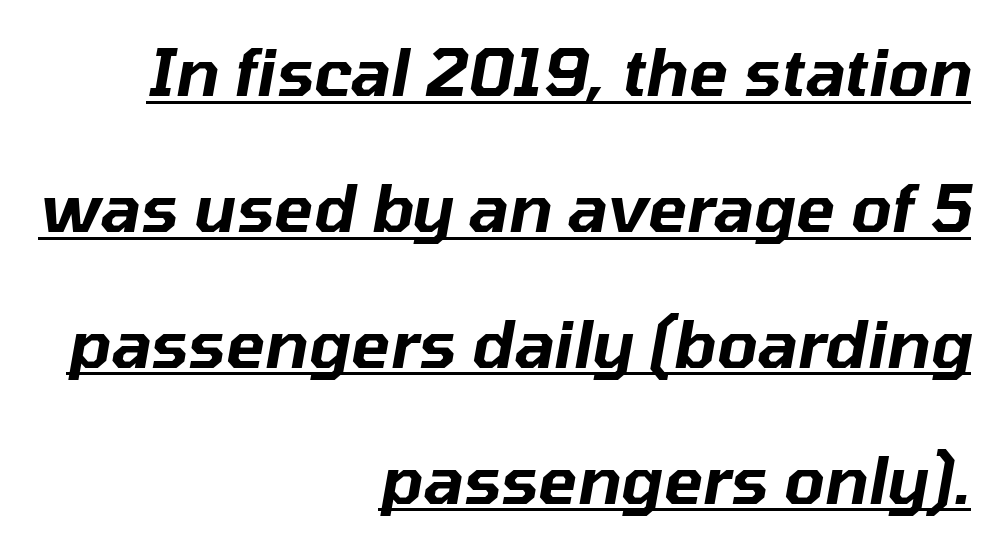
Look at the tracking — it's just the regular setting, nothing added. Loosely led — the rows are spread out. You could not count columns in this text — the font is proportionally spaced. These lines are set flush right with a ragged left edge.
